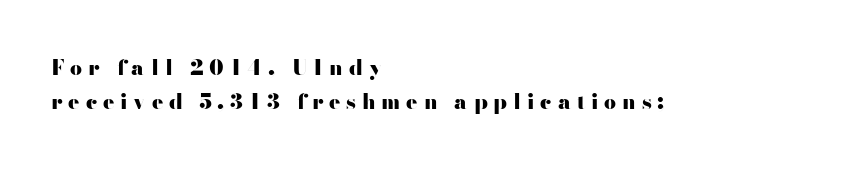
Q: Is the text bold? A: Yes.
Q: Is the text italic (slanted)? A: No, it is upright.
Q: Is the text underlined? A: No.
Q: How is the paragraph aligned? A: Left-aligned.
Q: Is the spacing between letters normal or unusually wide? A: Unusually wide.
Q: Is the spacing between lines tight, normal or loose? A: Normal.
